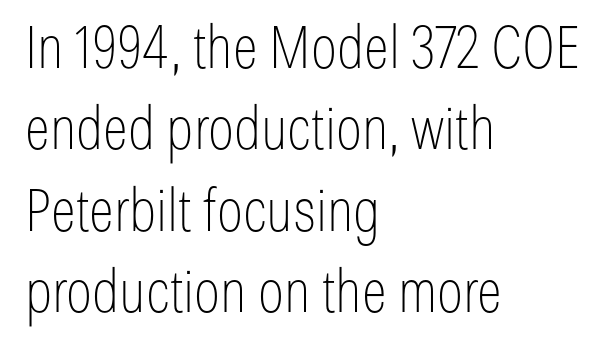
{"serif": "no", "italic": "no", "bold": "no", "weight": "thin", "width": "condensed", "stroke_contrast": "low", "x_height": "medium", "monospaced": "no", "underline": "no", "align": "left", "line_spacing": "normal", "line_spacing_ratio": 1.38, "letter_spacing": "normal", "letter_spacing_em": 0.0, "glyph_px": 59}
